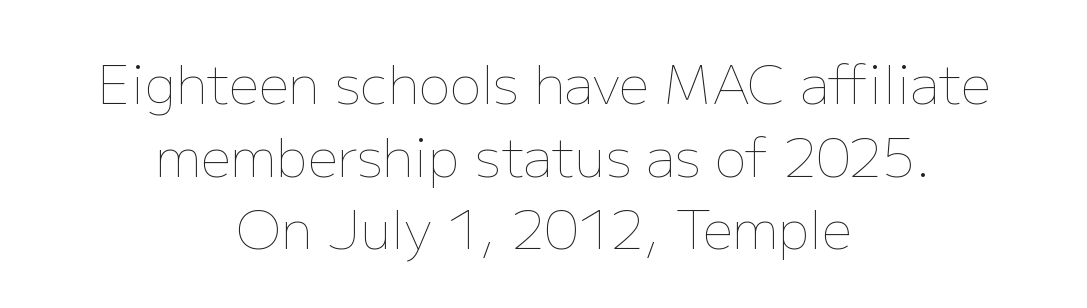
The strokes carry an ordinary text weight at most. The lines in this sample share a center point and differ in where they start and stop. This is the regular roman posture of the typeface. Lines of text with bare space underneath. The horizontal fit of the characters is conventional and even.
